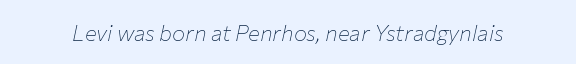
Q: Is the text bold? A: No.
Q: Is the text italic (slanted)? A: Yes, it leans right by about 12 degrees.
Q: Is the text underlined? A: No.
Q: Is the spacing between letters normal or unusually wide? A: Normal.
